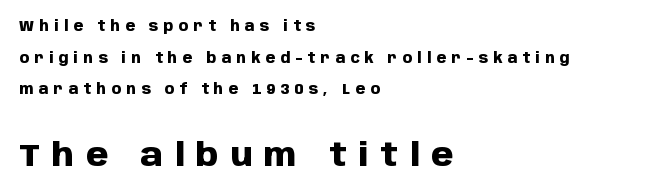
The image shows 32 px heavy sans-serif type, upright; set left-aligned, loose line spacing (2.26x), unusually wide letter spacing (+0.37 em), not underlined; the second (bottom) block is 2.29x larger; low stroke contrast and a large x-height.
